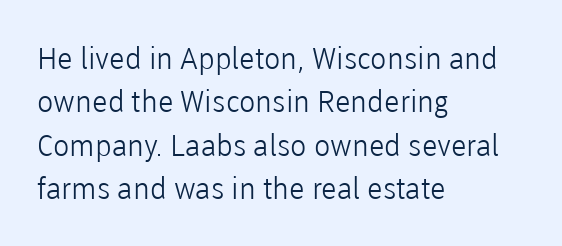
The image shows 30 px light sans-serif type, upright; set left-aligned, normal line spacing (1.45x), normal letter spacing, not underlined; low stroke contrast and a medium x-height.
